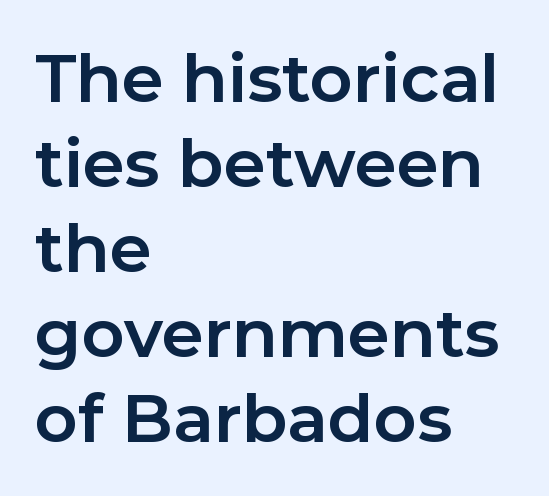
The image shows 67 px bold sans-serif type, upright; set left-aligned, normal line spacing (1.27x), normal letter spacing, not underlined; low stroke contrast and a medium x-height.
